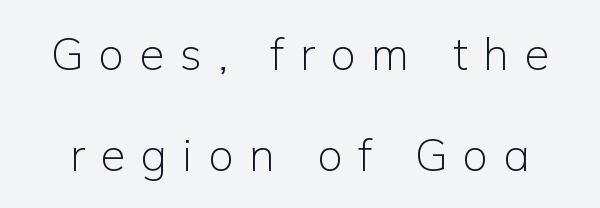
Q: Is the text bold? A: No.
Q: Is the text italic (slanted)? A: No, it is upright.
Q: Is the typeface a serif or a sans-serif typeface? A: Sans-serif.
Q: Is the text underlined? A: No.
Q: Is the spacing between letters normal or unusually wide? A: Unusually wide.
Q: Is the spacing between lines tight, normal or loose? A: Loose.
Q: Width (condensed, normal, or wide)? A: Normal.
Q: Stroke contrast? A: Low.
Q: x-height? A: Medium.
Q: Monospaced? A: No.
